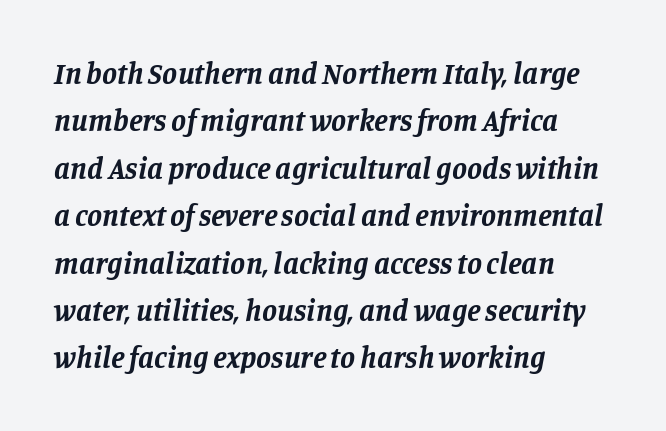
A classic flush-left, rag-right setting is used for this passage. When letters slant like this, we call the style italic. Each letter's strokes conclude with small projecting serifs. Emphasis by weight is at full strength: bold. How would I describe the line gaps? Plain and ordinary.
